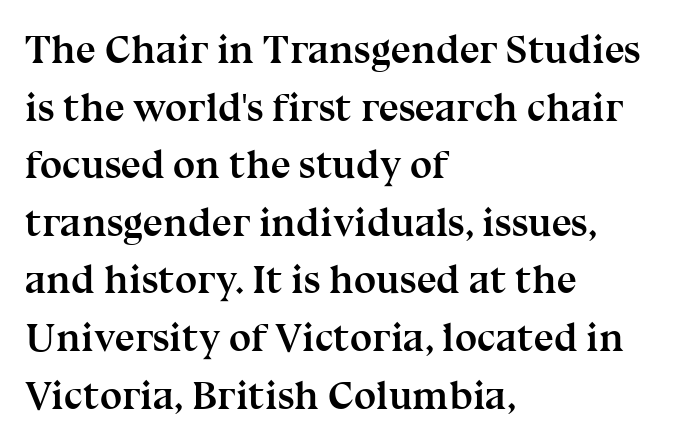
The image shows 40 px semibold serif type, upright; set left-aligned, normal line spacing (1.44x), normal letter spacing, not underlined; medium stroke contrast and a medium x-height.
